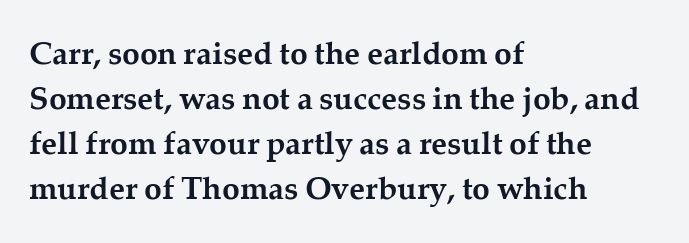
Is there much room between lines? A standard amount, neither cramped nor airy. A student would call this left alignment; a typographer would say flush left, rag right. The typography opts for an upright posture over an oblique one. The passage shown is not underscored anywhere. The font family rendered here belongs to the serif group.
